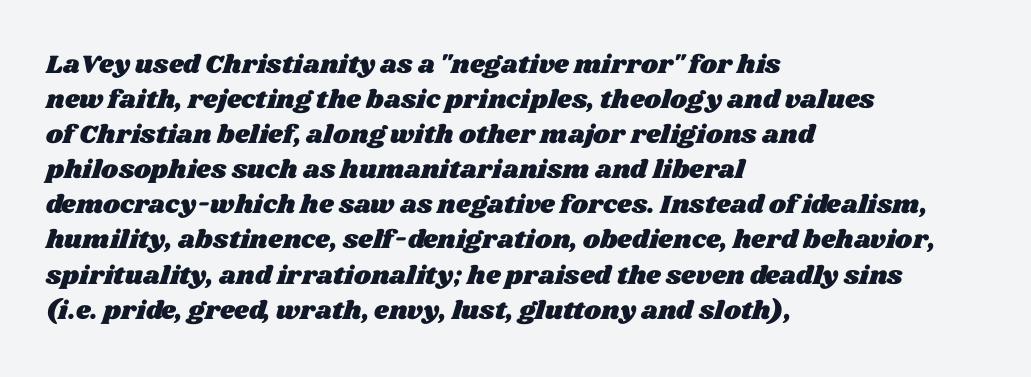
A classic flush-left, rag-right setting is used for this passage. Each word holds together tightly as a unit, with standard inter-letter gaps. The block of text has a typical density, with ordinary space between rows. A clean baseline with only descenders dipping below it.
